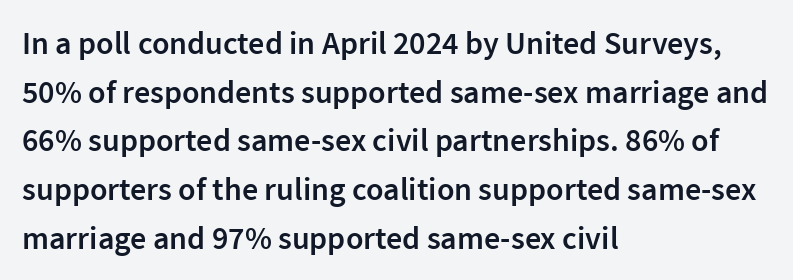
These lines stack with their left ends in a neat column. Character widths vary here, with narrow letters taking less room than wide ones. Lines of text with bare space underneath. Firm but not heavy-handed strokes: this text is semibold.
